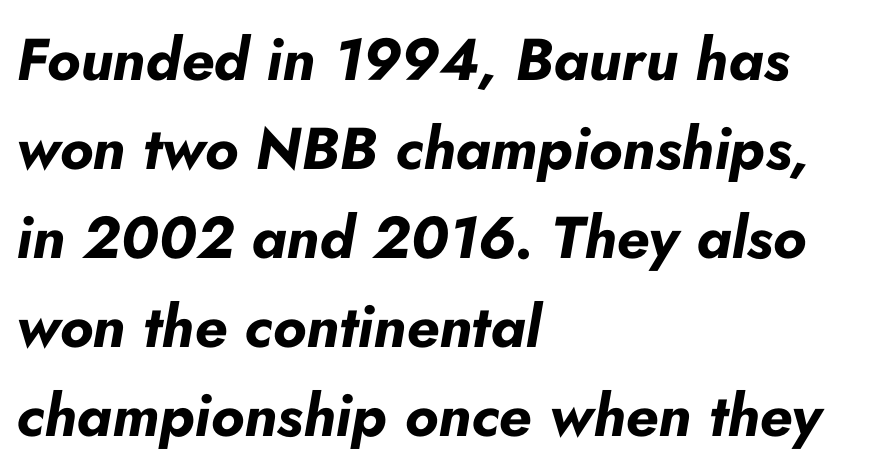
The image shows 59 px bold type, italic (leaning right); set left-aligned, normal line spacing (1.51x), normal letter spacing, not underlined; low stroke contrast and a small x-height.
